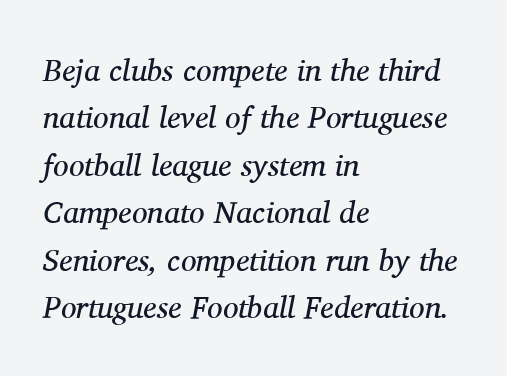
{"serif": "yes", "italic": "yes", "lean": "right", "slant_degrees": 11, "bold": "no", "weight": "regular", "width": "normal", "stroke_contrast": "medium", "x_height": "medium", "monospaced": "no", "underline": "no", "align": "left", "line_spacing": "normal", "line_spacing_ratio": 1.53, "letter_spacing": "normal", "letter_spacing_em": 0.0, "glyph_px": 31}
